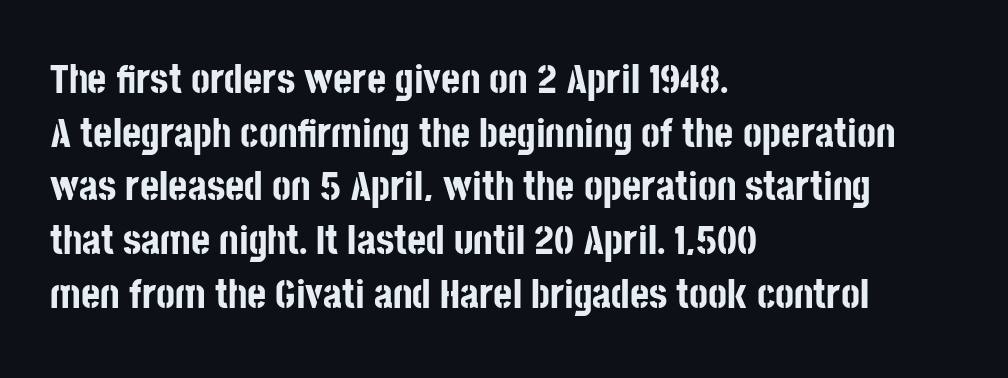
Q: Is the text bold? A: Yes.
Q: Is the text italic (slanted)? A: No, it is upright.
Q: Is the typeface a serif or a sans-serif typeface? A: Sans-serif.
Q: Is the text underlined? A: No.
Q: How is the paragraph aligned? A: Left-aligned.
Q: Is the spacing between letters normal or unusually wide? A: Normal.
Q: Is the spacing between lines tight, normal or loose? A: Normal.
Q: Width (condensed, normal, or wide)? A: Condensed.
Q: Stroke contrast? A: Low.
Q: x-height? A: Large.
Q: Monospaced? A: No.
